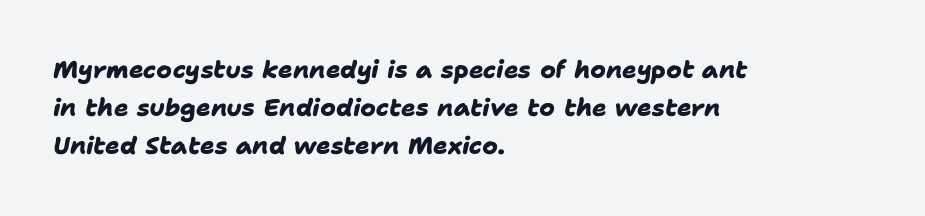
{"bold": "yes", "underline": "no", "align": "left", "line_spacing": "normal", "line_spacing_ratio": 1.59, "letter_spacing": "normal", "letter_spacing_em": 0.0, "glyph_px": 24}
